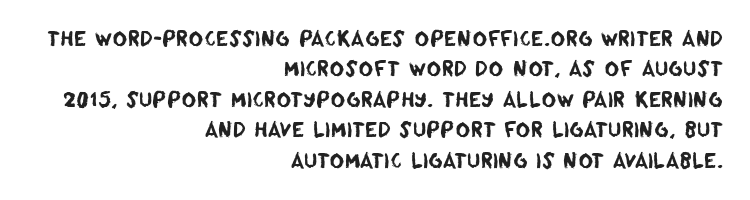
This rendering leaves character spacing at its baseline value. Any mark beneath the type? The region is blank. The paragraph shown leans on its right margin. Successive baselines arrive at the customary interval.
